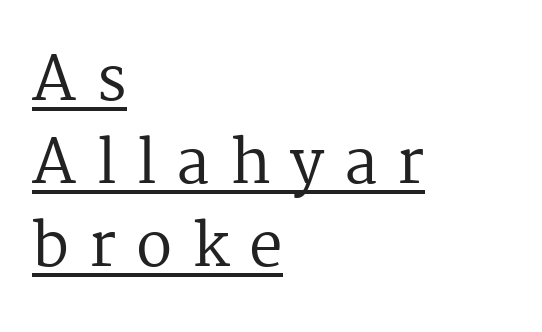
Emphasis is given by a line drawn under the lettering. It's the straight-up-and-down kind of type. Is the letter spacing exaggerated? Yes — the characters are pushed far apart. A serif font was chosen for this passage. Typeset ragged right — the left edge is the straight one.
